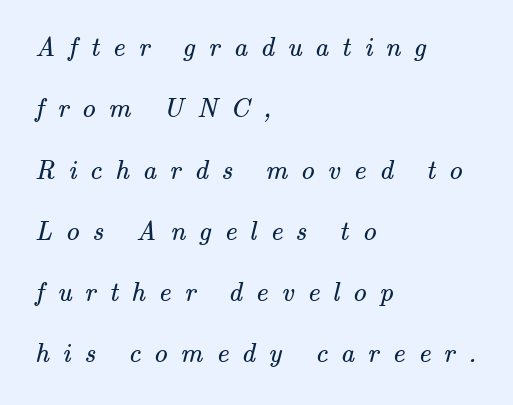
The image shows 27 px text type; set left-aligned, loose line spacing (2.27x), unusually wide letter spacing (+0.49 em), not underlined.
